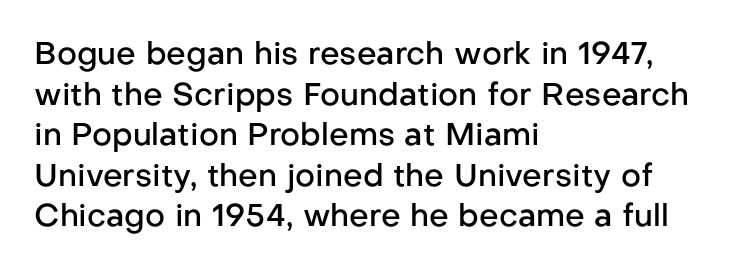
The image shows 31 px semibold sans-serif type, upright; set left-aligned, normal line spacing (1.31x), normal letter spacing, not underlined; low stroke contrast and a medium x-height.
